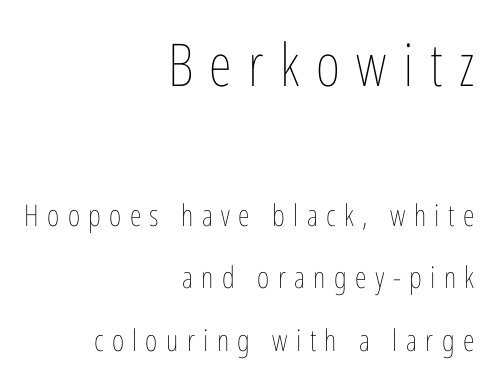
Q: Is the text bold? A: No.
Q: Is the text italic (slanted)? A: No, it is upright.
Q: Is the text underlined? A: No.
Q: How is the paragraph aligned? A: Right-aligned.
Q: Is the spacing between letters normal or unusually wide? A: Unusually wide.
Q: Is the spacing between lines tight, normal or loose? A: Loose.
Q: Which block of text is set in a larger size, the first (top) or the second (bottom)? A: The first (top) one.
Q: Width (condensed, normal, or wide)? A: Condensed.
Q: Stroke contrast? A: Low.
Q: x-height? A: Medium.
Q: Monospaced? A: No.
